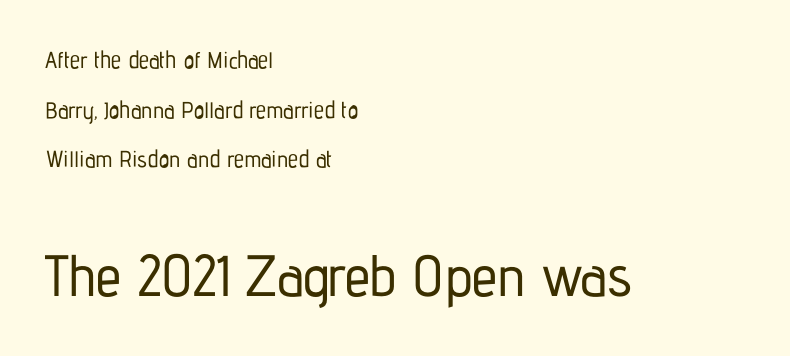
The image shows 58 px condensed sans-serif type, upright; set left-aligned, loose line spacing (2.16x), normal letter spacing, not underlined; the second (bottom) block is 2.52x larger; low stroke contrast and a medium x-height.
